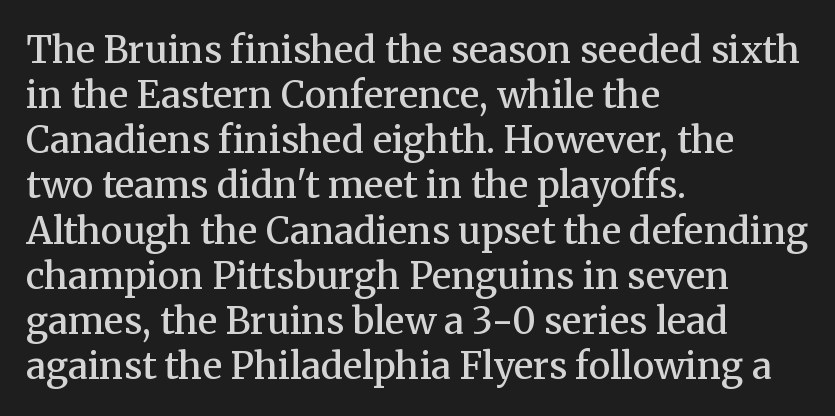
The image shows 37 px semibold serif type, upright; set left-aligned, line spacing 1.22x, normal letter spacing, not underlined; medium stroke contrast and a medium x-height.
